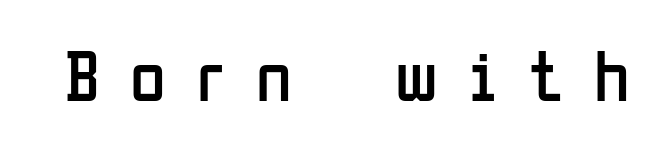
Q: Is the text bold? A: No.
Q: Is the text italic (slanted)? A: No, it is upright.
Q: Is the typeface a serif or a sans-serif typeface? A: Sans-serif.
Q: Is the text underlined? A: No.
Q: Is the spacing between letters normal or unusually wide? A: Unusually wide.
Q: Width (condensed, normal, or wide)? A: Condensed.
Q: Stroke contrast? A: Low.
Q: x-height? A: Medium.
Q: Monospaced? A: No.
